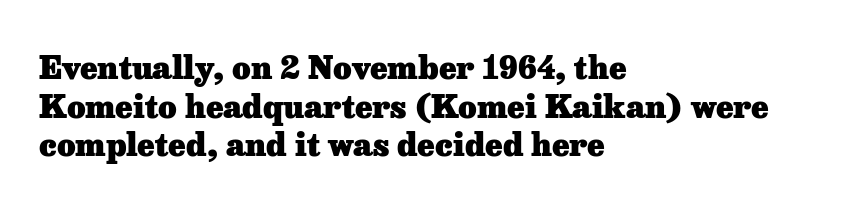
Q: Is the text bold? A: Yes.
Q: Is the text italic (slanted)? A: No, it is upright.
Q: Is the typeface a serif or a sans-serif typeface? A: Serif.
Q: Is the text underlined? A: No.
Q: How is the paragraph aligned? A: Left-aligned.
Q: Is the spacing between letters normal or unusually wide? A: Normal.
Q: Width (condensed, normal, or wide)? A: Normal.
Q: Stroke contrast? A: Low.
Q: x-height? A: Medium.
Q: Monospaced? A: No.
